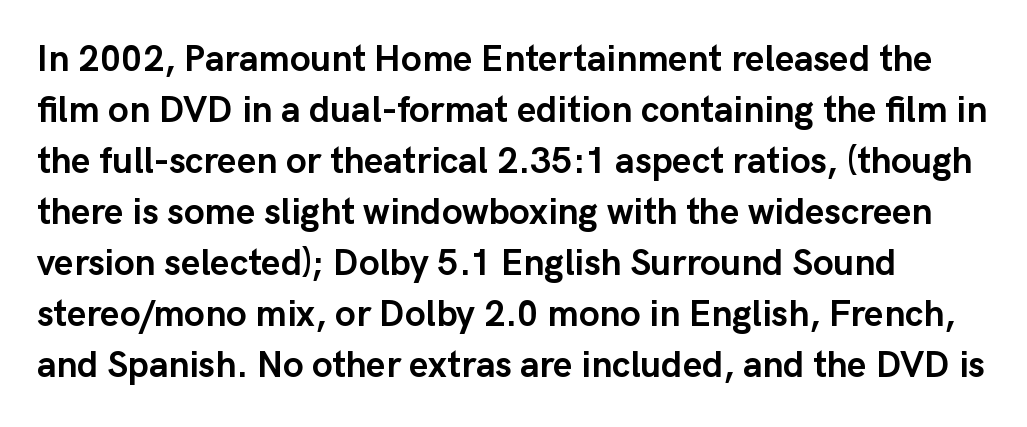
Default kerning and tracking; the words read as compact shapes. Words float on clear page, feet unadorned. Does the weight exceed regular? Yes, all the way to bold. Successive baselines arrive at the customary interval. Does the type have serifs? No, each stem ends abruptly.
